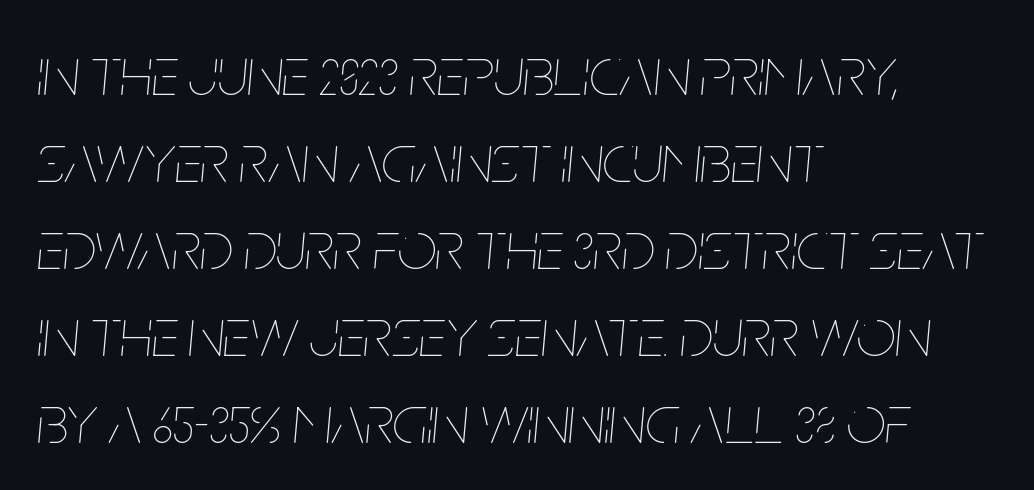
Q: Is the text bold? A: No.
Q: Is the text italic (slanted)? A: Yes, it leans right by about 5 degrees.
Q: Is the text underlined? A: No.
Q: How is the paragraph aligned? A: Left-aligned.
Q: Is the spacing between letters normal or unusually wide? A: Normal.
Q: Is the spacing between lines tight, normal or loose? A: Normal.
Q: Width (condensed, normal, or wide)? A: Condensed.
Q: Stroke contrast? A: Low.
Q: x-height? A: Large.
Q: Monospaced? A: No.
